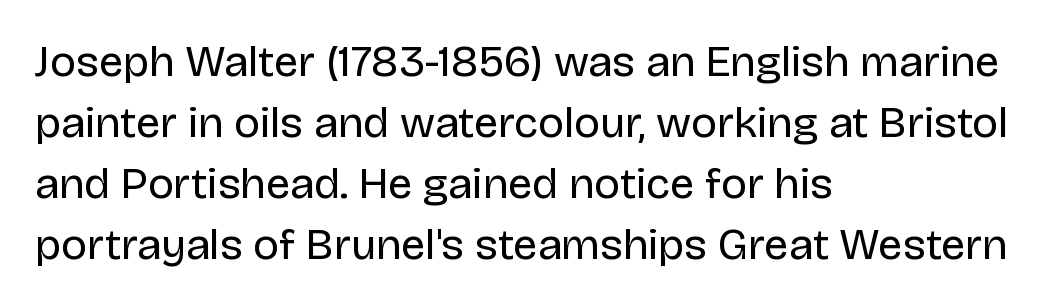
{"serif": "no", "italic": "no", "bold": "no", "weight": "regular", "width": "normal", "stroke_contrast": "low", "x_height": "large", "monospaced": "no", "underline": "no", "align": "left", "line_spacing": "normal", "line_spacing_ratio": 1.39, "letter_spacing": "normal", "letter_spacing_em": 0.0, "glyph_px": 44}
